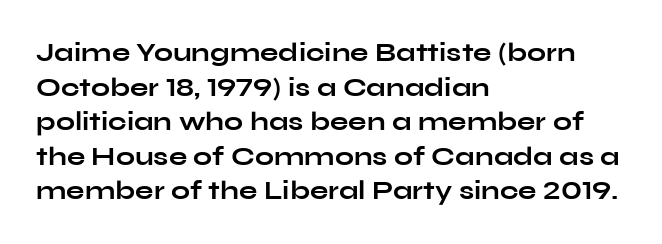
The image shows 27 px bold type, upright; set left-aligned, normal line spacing (1.28x), normal letter spacing, not underlined.
